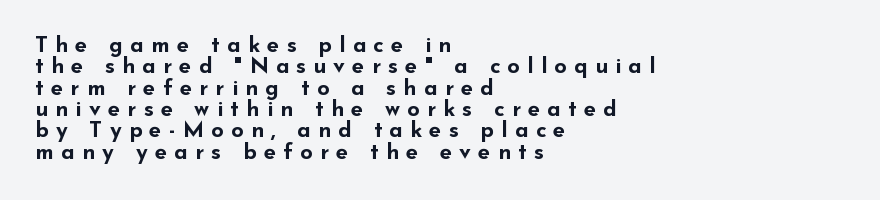
{"italic": "no", "bold": "yes", "underline": "no", "align": "left", "line_spacing": "tight", "line_spacing_ratio": 0.97, "letter_spacing": "wide", "letter_spacing_em": 0.33, "glyph_px": 22}
